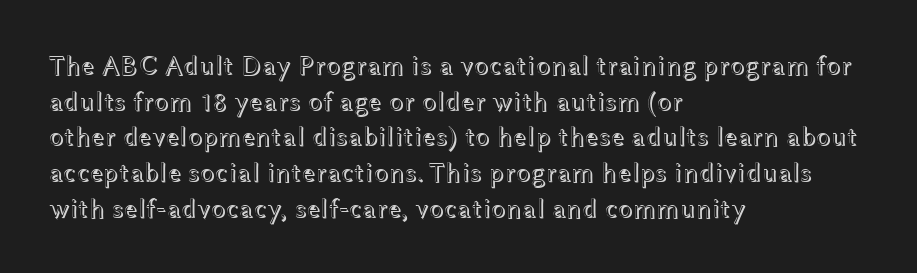
Q: Is the text italic (slanted)? A: No, it is upright.
Q: Is the text underlined? A: No.
Q: How is the paragraph aligned? A: Left-aligned.
Q: Is the spacing between letters normal or unusually wide? A: Normal.
Q: Is the spacing between lines tight, normal or loose? A: Normal.
